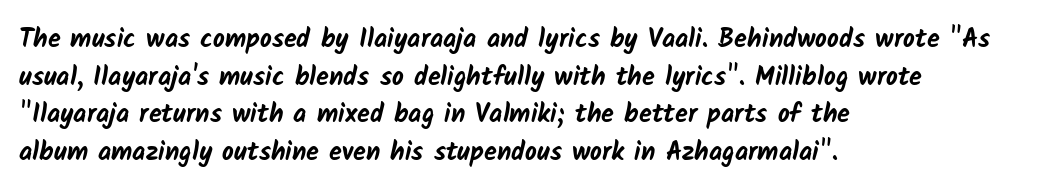
Check the space under the baseline: it is left empty. Summary of weight: heavy, a full bold. Layout note: lines flush left. The letters sit at their default tracking, neither squeezed nor spread. Interline gaps are of average width in this sample.
